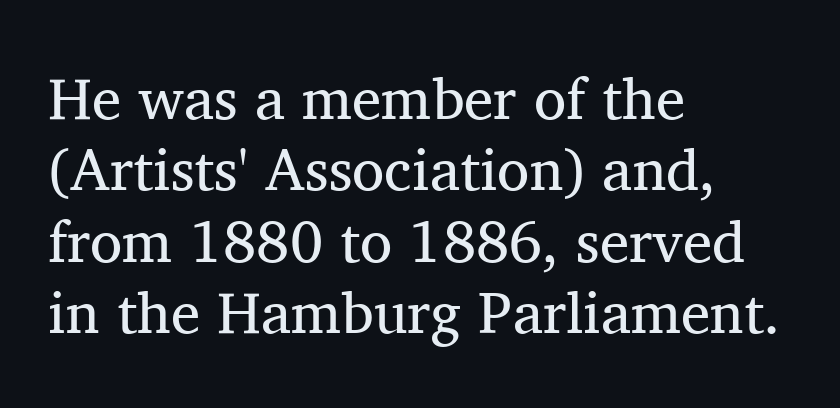
Short and long lines alike share a common starting point at left. Decoration check: the copy has no underline. The lettering stays uniformly vertical, giving the passage a roman look. The letters sit at their default tracking, neither squeezed nor spread. You could not count columns in this text — the font is proportionally spaced. The glyphs in this specimen are seriffed.
